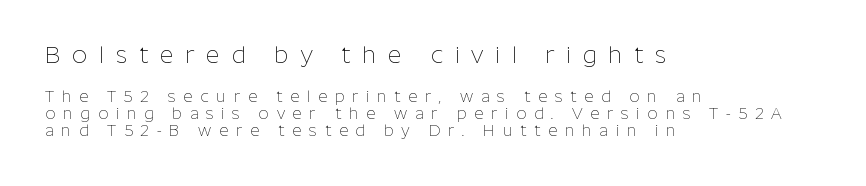
Q: Is the text bold? A: No.
Q: Is the text italic (slanted)? A: No, it is upright.
Q: Is the text underlined? A: No.
Q: How is the paragraph aligned? A: Left-aligned.
Q: Is the spacing between letters normal or unusually wide? A: Unusually wide.
Q: Is the spacing between lines tight, normal or loose? A: Tight.
Q: Which block of text is set in a larger size, the first (top) or the second (bottom)? A: The first (top) one.
